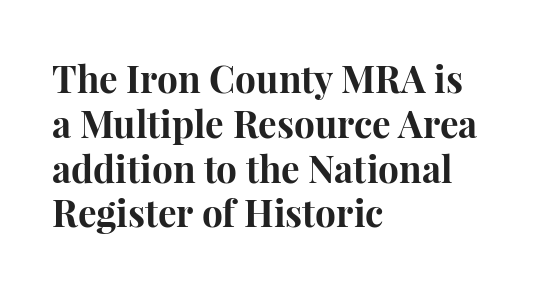
Q: Is the text bold? A: Yes.
Q: Is the text italic (slanted)? A: No, it is upright.
Q: Is the typeface a serif or a sans-serif typeface? A: Serif.
Q: Is the text underlined? A: No.
Q: How is the paragraph aligned? A: Left-aligned.
Q: Is the spacing between letters normal or unusually wide? A: Normal.
Q: Width (condensed, normal, or wide)? A: Normal.
Q: Stroke contrast? A: High.
Q: x-height? A: Medium.
Q: Monospaced? A: No.
